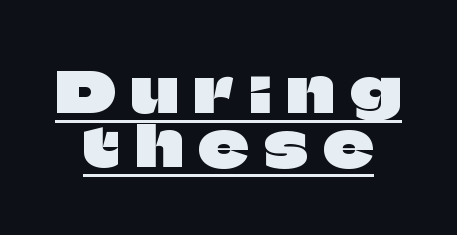
The image shows 56 px sans-serif type, upright; set tight line spacing (0.96x), unusually wide letter spacing (+0.28 em), underlined; low stroke contrast and a large x-height.
